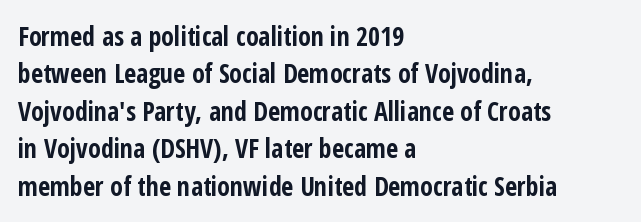
Q: Is the text bold? A: Yes.
Q: Is the text italic (slanted)? A: No, it is upright.
Q: Is the text underlined? A: No.
Q: How is the paragraph aligned? A: Left-aligned.
Q: Is the spacing between letters normal or unusually wide? A: Normal.
Q: Is the spacing between lines tight, normal or loose? A: Normal.
